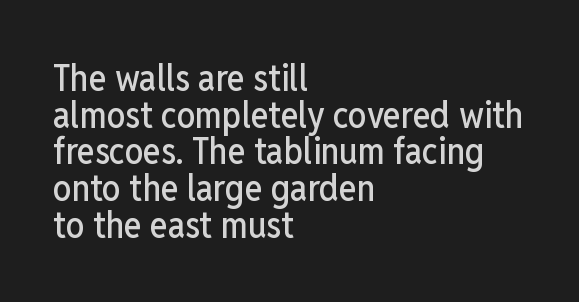
Leftover space on each line is placed entirely after the last word. When letters stand straight like this, we call the style roman or upright. Plain, unruled lines of type. The rendering uses natural spacing where letterforms have individual widths. If you measured baseline to baseline, you'd find a short distance. The type family on display is of the sans-serif kind.
